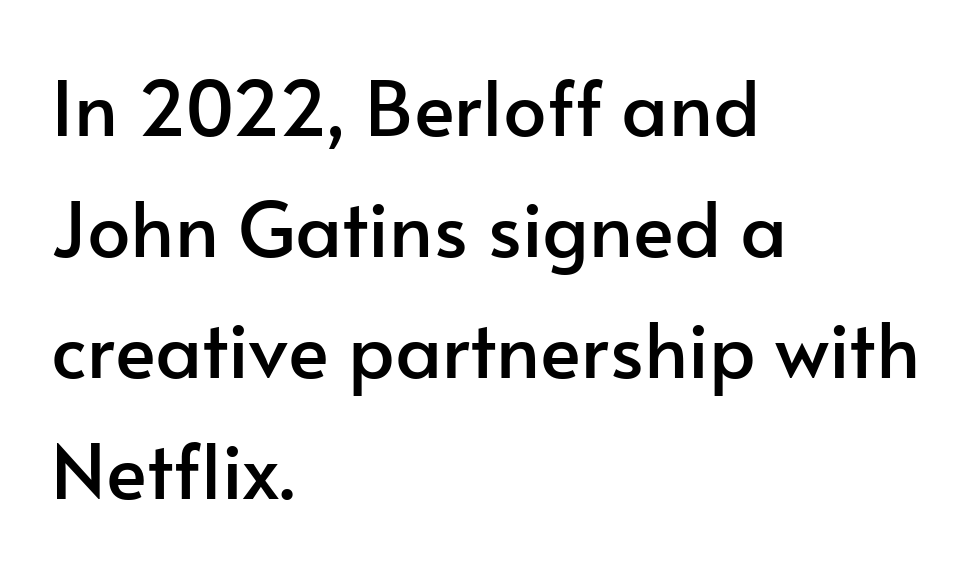
{"serif": "no", "italic": "no", "width": "normal", "stroke_contrast": "low", "x_height": "small", "monospaced": "no", "underline": "no", "align": "left", "line_spacing": "normal", "line_spacing_ratio": 1.57, "letter_spacing": "normal", "letter_spacing_em": 0.0, "glyph_px": 77}
